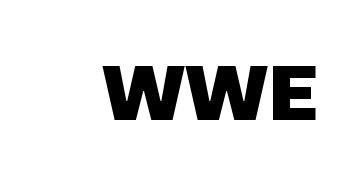
The image shows 79 px heavy sans-serif type, upright; set normal letter spacing, not underlined; low stroke contrast and a medium x-height.
